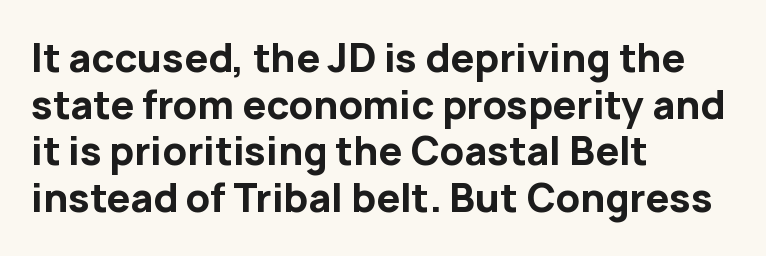
Q: Is the text bold? A: Yes.
Q: Is the text italic (slanted)? A: No, it is upright.
Q: Is the typeface a serif or a sans-serif typeface? A: Sans-serif.
Q: Is the text underlined? A: No.
Q: How is the paragraph aligned? A: Left-aligned.
Q: Is the spacing between letters normal or unusually wide? A: Normal.
Q: Width (condensed, normal, or wide)? A: Normal.
Q: Stroke contrast? A: Low.
Q: x-height? A: Medium.
Q: Monospaced? A: No.
